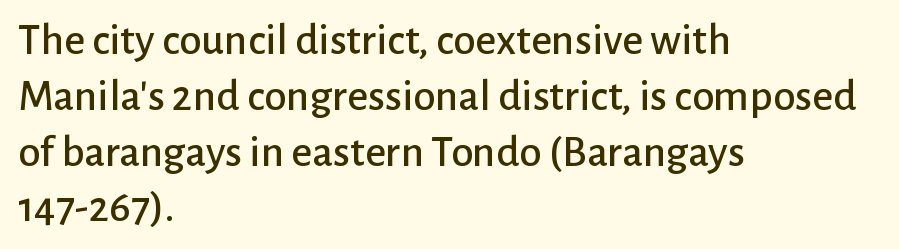
The image shows 45 px sans-serif type, upright; set left-aligned, line spacing 1.24x, normal letter spacing, not underlined; low stroke contrast and a medium x-height.
